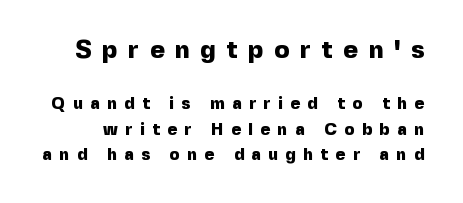
The image shows 25 px bold type, upright; set normal line spacing (1.49x), unusually wide letter spacing (+0.43 em), not underlined; the first (top) block is 1.47x larger.
